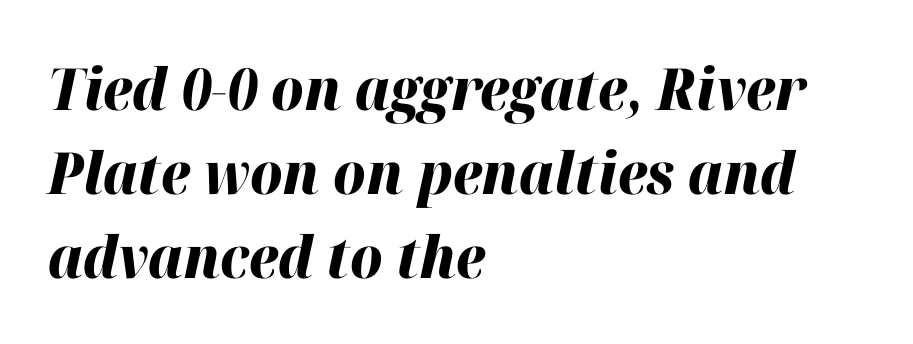
{"italic": "yes", "lean": "right", "slant_degrees": 12, "bold": "yes", "weight": "heavy", "width": "normal", "stroke_contrast": "high", "x_height": "medium", "monospaced": "no", "underline": "no", "align": "left", "line_spacing": "normal", "line_spacing_ratio": 1.45, "letter_spacing": "normal", "letter_spacing_em": 0.0, "glyph_px": 58}
